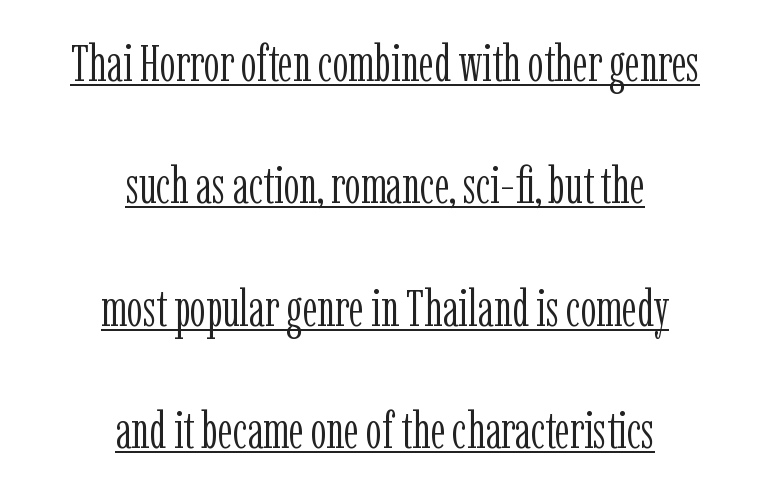
Letterform terminals end in serifs throughout the passage. Weight: not bold — regular or lighter. Notice how the passage keeps no hard edge, just a central spine. Ascenders rise straight up at ninety degrees. The letters advance in unequal steps, a hallmark of proportional type. Interline gaps are noticeably wide in this sample.
